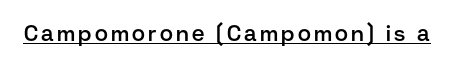
Q: Is the text bold? A: Semi-bold.
Q: Is the text italic (slanted)? A: No, it is upright.
Q: Is the text underlined? A: Yes.
